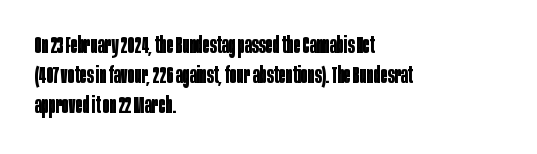
{"italic": "no", "bold": "yes", "underline": "no", "align": "left", "line_spacing": "normal", "line_spacing_ratio": 1.31, "letter_spacing": "normal", "letter_spacing_em": 0.0, "glyph_px": 23}
